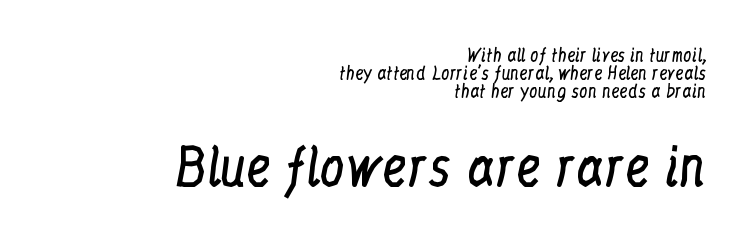
The image shows 51 px regular-weight, condensed serif type; set right-aligned, tight line spacing (1.06x), normal letter spacing, not underlined; the second (bottom) block is 3.0x larger; low stroke contrast and a medium x-height.
